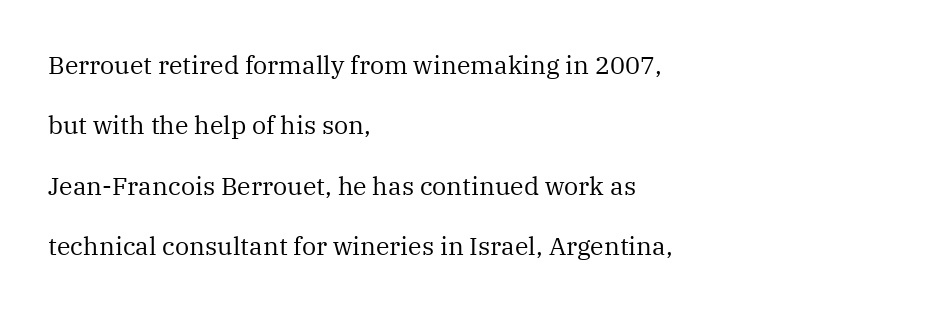
Q: Is the text bold? A: No.
Q: Is the text italic (slanted)? A: No, it is upright.
Q: Is the text underlined? A: No.
Q: How is the paragraph aligned? A: Left-aligned.
Q: Is the spacing between letters normal or unusually wide? A: Normal.
Q: Is the spacing between lines tight, normal or loose? A: Loose.
